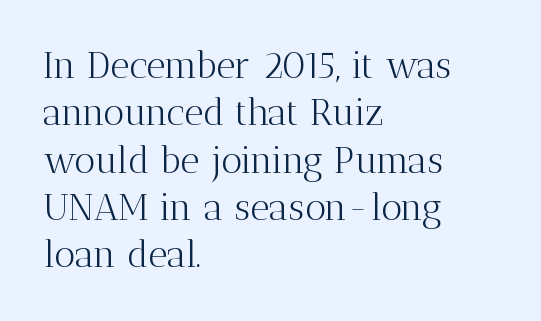
{"serif": "yes", "italic": "no", "bold": "no", "weight": "light", "width": "normal", "stroke_contrast": "medium", "x_height": "medium", "monospaced": "no", "underline": "no", "align": "left", "line_spacing": "normal", "line_spacing_ratio": 1.28, "letter_spacing": "normal", "letter_spacing_em": 0.0, "glyph_px": 37}
